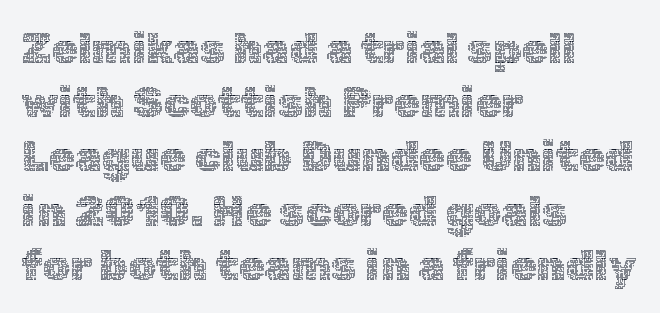
The image shows 43 px thin type, upright; set left-aligned, normal line spacing (1.26x), normal letter spacing, not underlined; a medium x-height.
